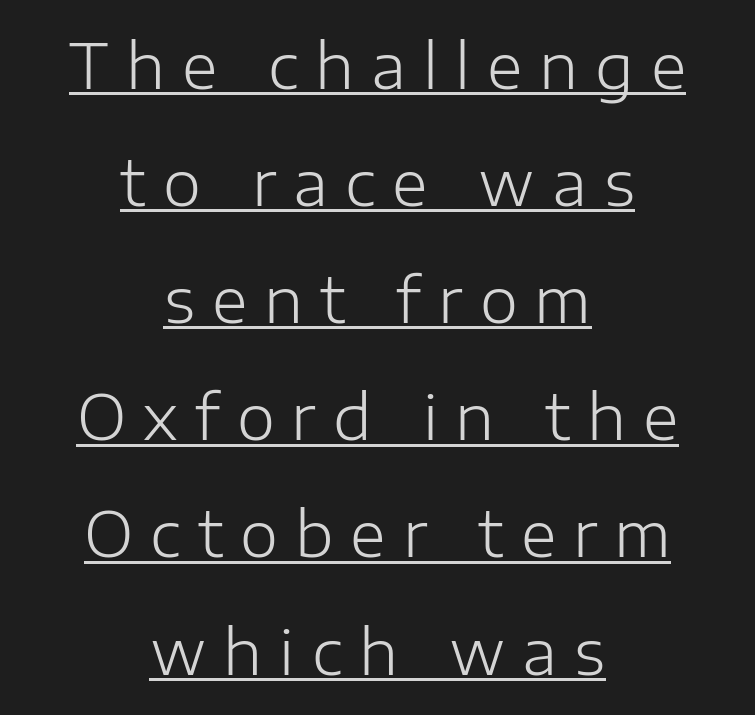
The image shows 61 px light sans-serif type, upright; set centered, loose line spacing (1.92x), unusually wide letter spacing (+0.28 em), underlined; low stroke contrast and a medium x-height.
